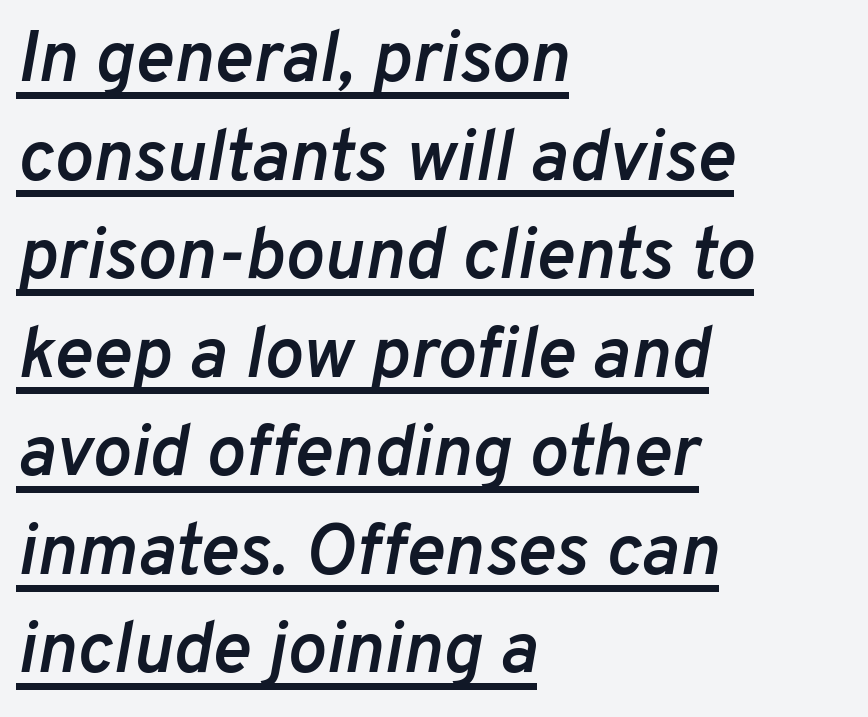
The image shows 73 px semibold type, italic (leaning right); set left-aligned, normal line spacing (1.35x), normal letter spacing, underlined; low stroke contrast and a medium x-height.
